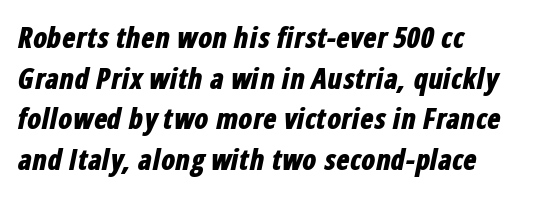
The image shows 28 px bold, condensed type, italic (leaning right); set left-aligned, normal line spacing (1.45x), normal letter spacing, not underlined; low stroke contrast and a medium x-height.
